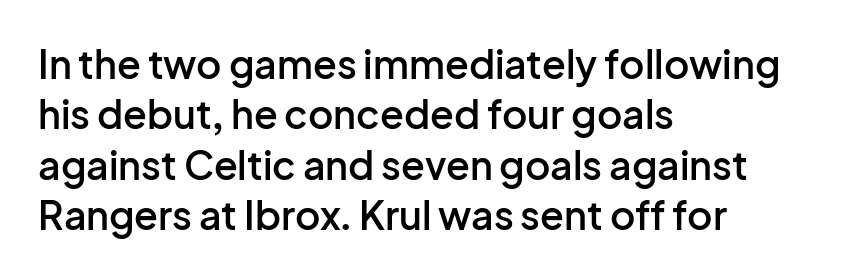
Q: Is the text bold? A: Semi-bold.
Q: Is the text italic (slanted)? A: No, it is upright.
Q: Is the typeface a serif or a sans-serif typeface? A: Sans-serif.
Q: Is the text underlined? A: No.
Q: How is the paragraph aligned? A: Left-aligned.
Q: Is the spacing between letters normal or unusually wide? A: Normal.
Q: Is the spacing between lines tight, normal or loose? A: Normal.
Q: Width (condensed, normal, or wide)? A: Normal.
Q: Stroke contrast? A: Low.
Q: x-height? A: Medium.
Q: Monospaced? A: No.
